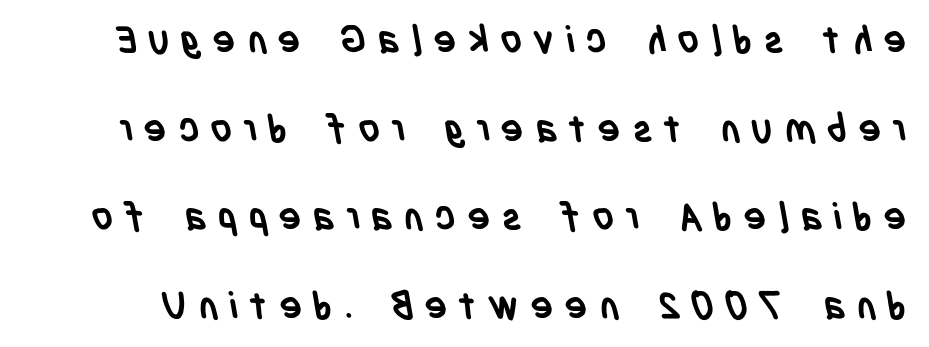
Q: Is the text bold? A: Yes.
Q: Is the typeface a serif or a sans-serif typeface? A: Sans-serif.
Q: Is the text underlined? A: No.
Q: Is the spacing between letters normal or unusually wide? A: Unusually wide.
Q: Is the spacing between lines tight, normal or loose? A: Loose.
Q: Width (condensed, normal, or wide)? A: Condensed.
Q: Stroke contrast? A: Low.
Q: x-height? A: Large.
Q: Monospaced? A: No.
